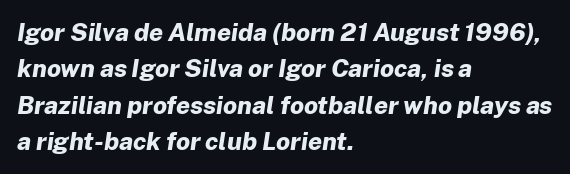
Q: Is the text bold? A: Yes.
Q: Is the text italic (slanted)? A: Yes, it leans right by about 8 degrees.
Q: Is the text underlined? A: No.
Q: How is the paragraph aligned? A: Left-aligned.
Q: Is the spacing between letters normal or unusually wide? A: Normal.
Q: Is the spacing between lines tight, normal or loose? A: Normal.
